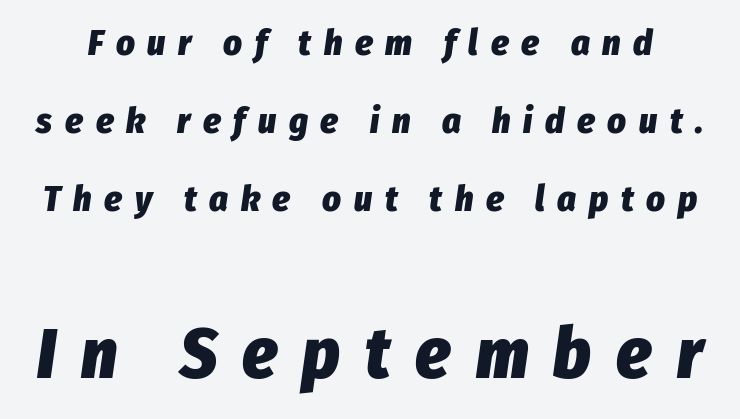
The glyphs are unaccompanied by any horizontal stroke below them. The type is letterspaced generously, with wide tracking. The passage shown is typed in a proportional face where columns would drift. Leading is clearly above the norm, producing a sparse column.
